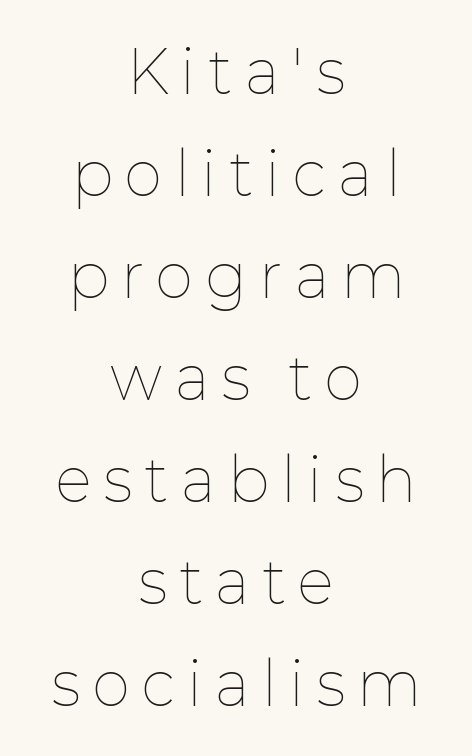
Q: Is the text bold? A: No.
Q: Is the text italic (slanted)? A: No, it is upright.
Q: Is the text underlined? A: No.
Q: How is the paragraph aligned? A: Centered.
Q: Is the spacing between letters normal or unusually wide? A: Unusually wide.
Q: Width (condensed, normal, or wide)? A: Normal.
Q: Stroke contrast? A: Low.
Q: x-height? A: Medium.
Q: Monospaced? A: No.
